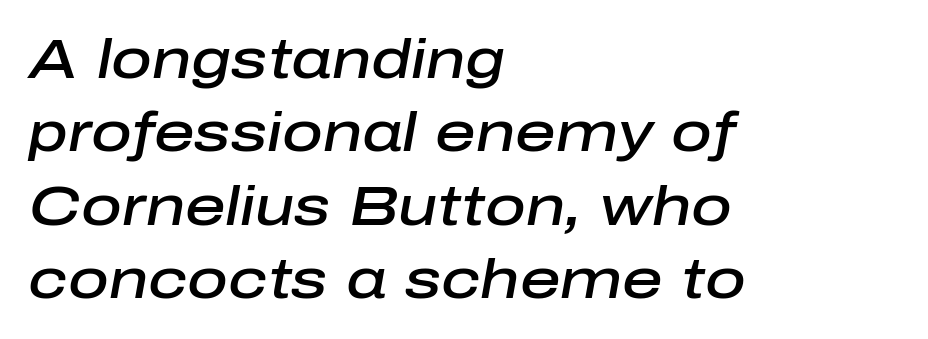
Underline: absent. Observe the lean: these are italic letterforms. The tracking reads as untouched default to a designer's eye. The lines in this sample share a left origin and differ only in where they stop. Does the weight exceed regular? Yes, but only to semibold.
